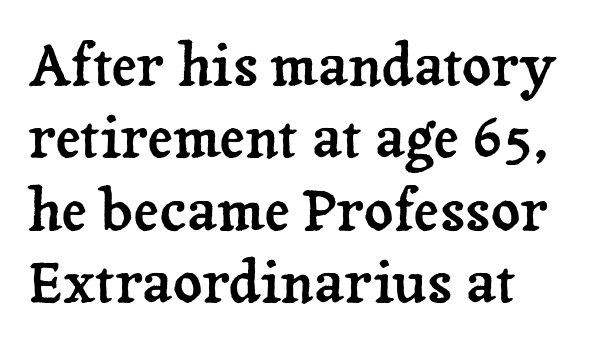
{"serif": "yes", "italic": "no", "width": "normal", "stroke_contrast": "low", "x_height": "medium", "monospaced": "no", "underline": "no", "align": "left", "line_spacing": "normal", "line_spacing_ratio": 1.27, "letter_spacing": "normal", "letter_spacing_em": 0.0, "glyph_px": 57}
